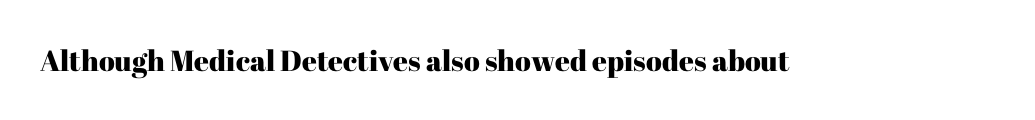
{"serif": "yes", "italic": "no", "width": "normal", "stroke_contrast": "high", "x_height": "medium", "monospaced": "no", "underline": "no", "letter_spacing": "normal", "letter_spacing_em": 0.0, "glyph_px": 29}
